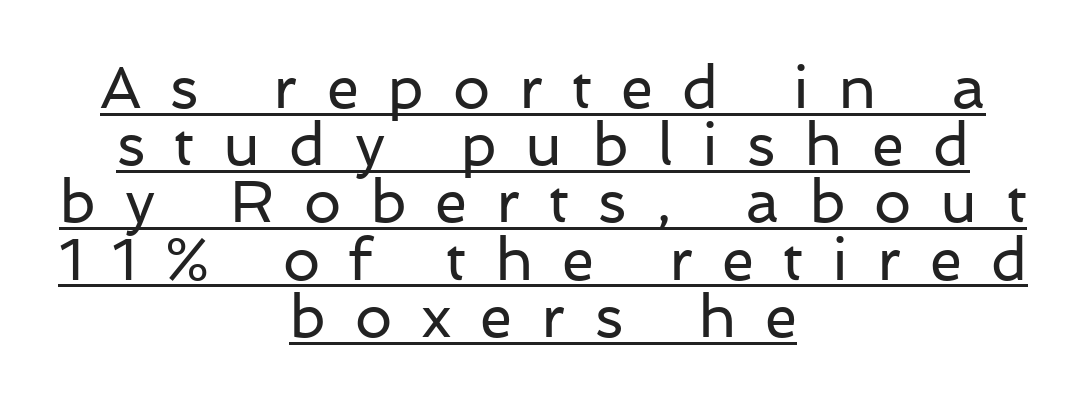
{"serif": "no", "italic": "no", "bold": "no", "weight": "regular", "width": "normal", "stroke_contrast": "low", "x_height": "medium", "monospaced": "no", "underline": "yes", "align": "center", "line_spacing": "tight", "line_spacing_ratio": 0.97, "letter_spacing": "wide", "letter_spacing_em": 0.49, "glyph_px": 59}
